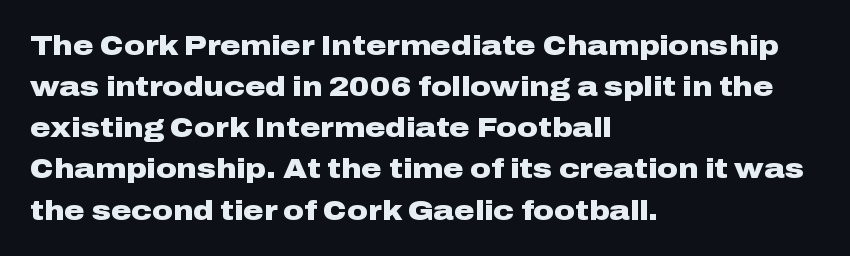
Q: Is the text bold? A: Yes.
Q: Is the text italic (slanted)? A: No, it is upright.
Q: Is the typeface a serif or a sans-serif typeface? A: Sans-serif.
Q: Is the text underlined? A: No.
Q: How is the paragraph aligned? A: Left-aligned.
Q: Is the spacing between letters normal or unusually wide? A: Normal.
Q: Is the spacing between lines tight, normal or loose? A: Normal.
Q: Width (condensed, normal, or wide)? A: Wide.
Q: Stroke contrast? A: Low.
Q: x-height? A: Medium.
Q: Monospaced? A: No.
